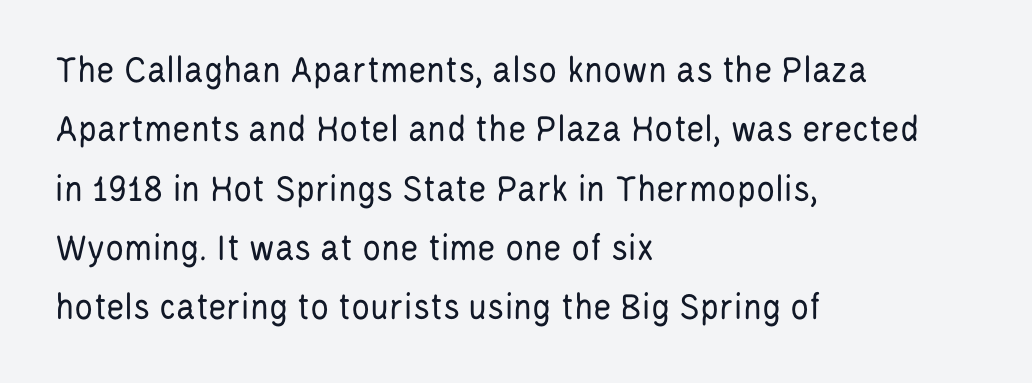
Q: Is the text bold? A: No.
Q: Is the text italic (slanted)? A: No, it is upright.
Q: Is the typeface a serif or a sans-serif typeface? A: Sans-serif.
Q: Is the text underlined? A: No.
Q: How is the paragraph aligned? A: Left-aligned.
Q: Is the spacing between letters normal or unusually wide? A: Normal.
Q: Is the spacing between lines tight, normal or loose? A: Normal.
Q: Width (condensed, normal, or wide)? A: Condensed.
Q: Stroke contrast? A: Low.
Q: x-height? A: Large.
Q: Monospaced? A: No.
